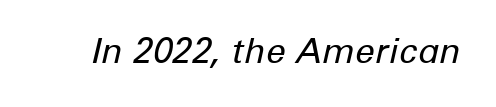
Think of a printed novel: that variable character pitch is what you see here. When letters slant like this, we call the style italic. The rendering keeps characters at their native spacing. Beneath every word, the page is bare.
